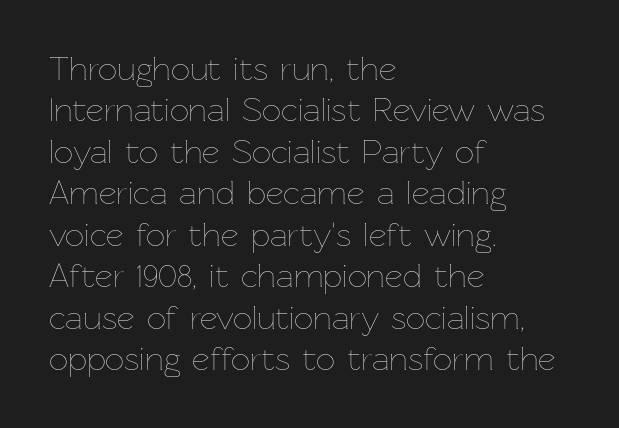
The image shows 34 px thin type, upright; set left-aligned, line spacing 1.22x, normal letter spacing, not underlined; low stroke contrast and a medium x-height.
